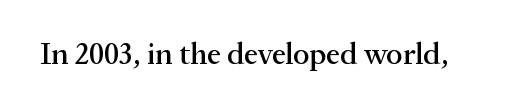
{"serif": "yes", "italic": "no", "width": "normal", "stroke_contrast": "medium", "x_height": "medium", "monospaced": "no", "underline": "no", "letter_spacing": "normal", "letter_spacing_em": 0.0, "glyph_px": 31}
